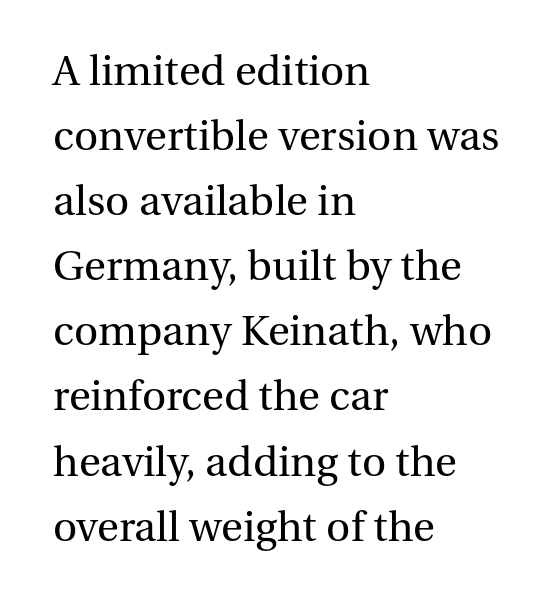
The image shows 42 px regular-weight serif type, upright; set left-aligned, normal line spacing (1.55x), normal letter spacing, not underlined; medium stroke contrast and a medium x-height.
